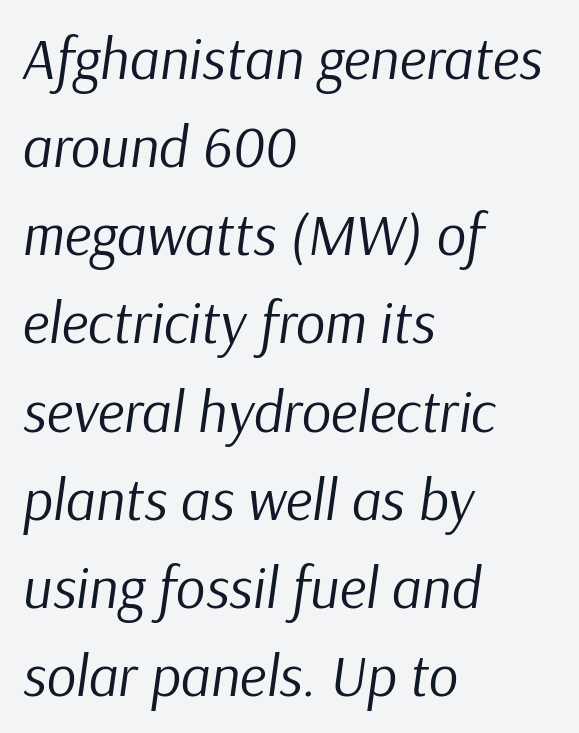
The area under the type is left untouched. Each letter keeps its own natural width here, so spacing adapts to shape. Regular leading. Left-aligned paragraph, ragged on the right. Observe the ordinary spacing: letters are neighbours, not strangers. Notice how the stems are inclined rather than vertical — that's the hallmark of italics.
